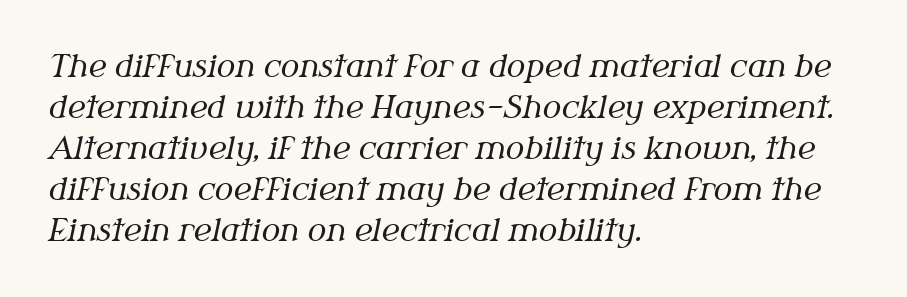
Q: Is the text bold? A: No.
Q: Is the text italic (slanted)? A: Yes, it leans right by about 12 degrees.
Q: Is the typeface a serif or a sans-serif typeface? A: Serif.
Q: Is the text underlined? A: No.
Q: How is the paragraph aligned? A: Left-aligned.
Q: Is the spacing between letters normal or unusually wide? A: Normal.
Q: Is the spacing between lines tight, normal or loose? A: Normal.
Q: Width (condensed, normal, or wide)? A: Normal.
Q: Stroke contrast? A: Medium.
Q: x-height? A: Medium.
Q: Monospaced? A: No.
